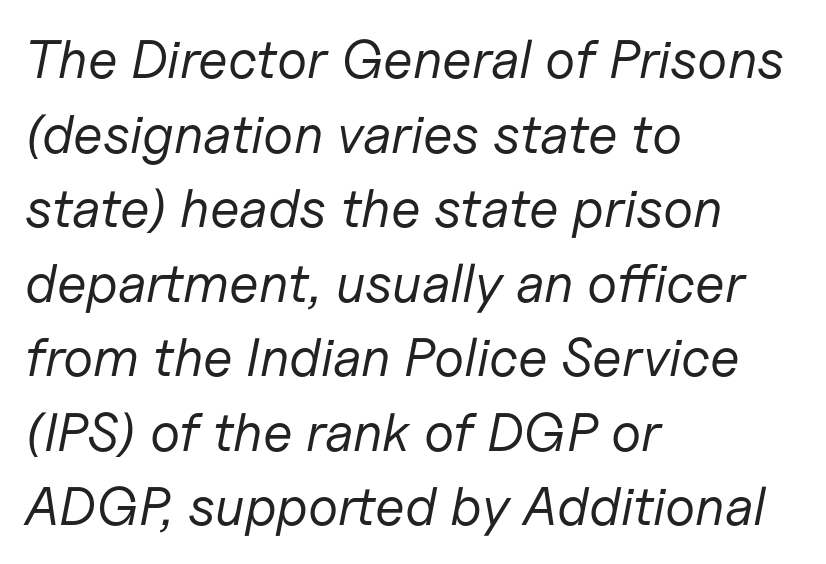
What's the leading like? Ordinary, nothing unusual. The words here are not underlined. Each line starts at the same left margin while the right side varies. The face used here is proportionally spaced, like ordinary book or web type. Designer's note — italics engaged. The characters are drawn with everyday or finer stroke widths.
